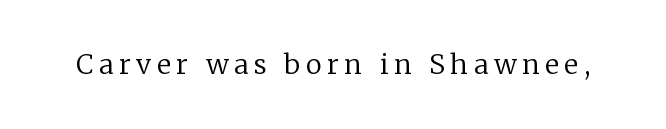
A roman cut, with each character standing at attention. Here the glyphs are tracked loosely, breaking word shapes into spaced letters. The letterforms sit at book weight or below. Each row of text sits above clean, open space.
